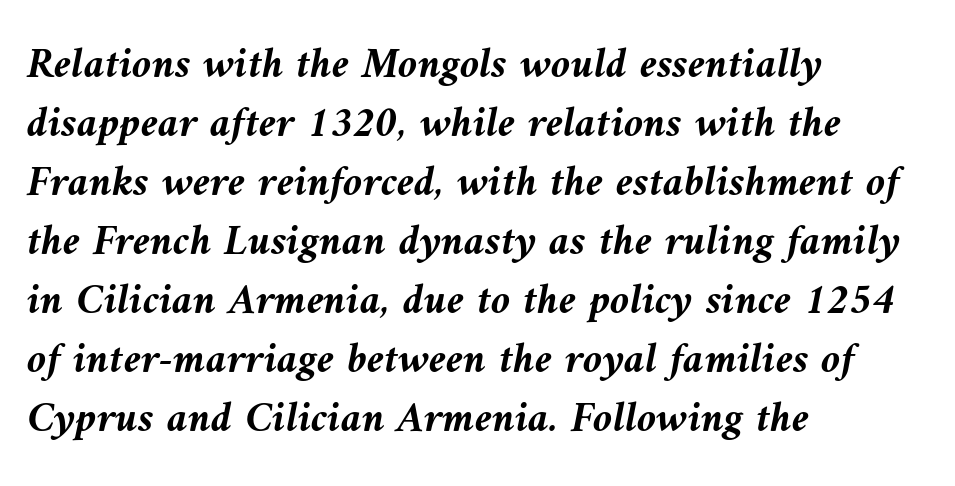
{"italic": "yes", "lean": "left", "slant_degrees": 9, "bold": "yes", "weight": "semibold", "width": "normal", "stroke_contrast": "medium", "x_height": "medium", "monospaced": "no", "underline": "no", "align": "left", "line_spacing": "normal", "line_spacing_ratio": 1.34, "letter_spacing": "normal", "letter_spacing_em": 0.0, "glyph_px": 44}
